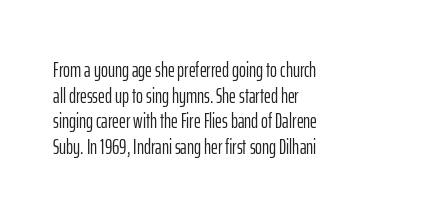
{"italic": "no", "bold": "no", "underline": "no", "align": "left", "line_spacing_ratio": 1.22, "letter_spacing": "normal", "letter_spacing_em": 0.0, "glyph_px": 21}
